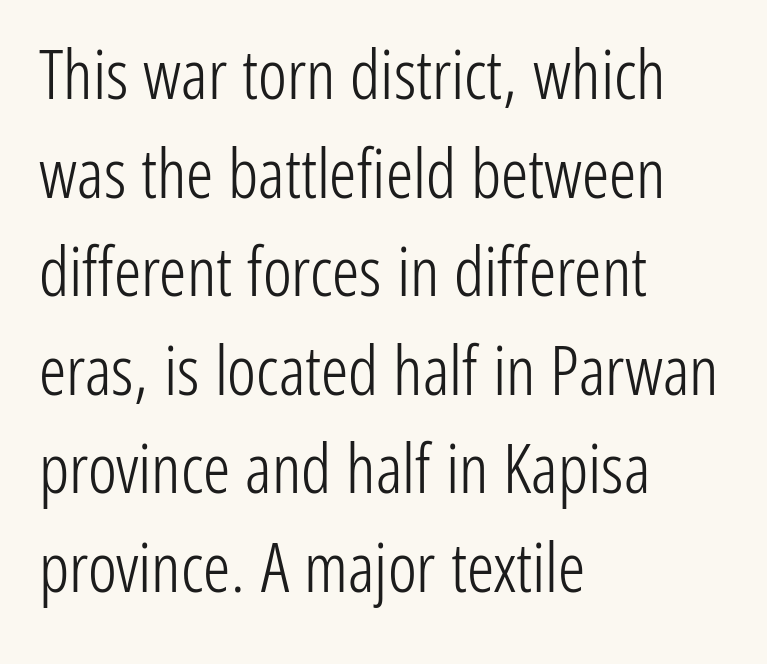
The image shows 68 px light, condensed sans-serif type, upright; set left-aligned, normal line spacing (1.45x), normal letter spacing, not underlined; low stroke contrast and a medium x-height.
